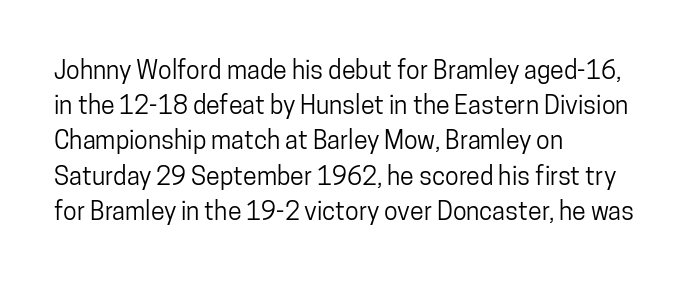
Q: Is the text italic (slanted)? A: No, it is upright.
Q: Is the text underlined? A: No.
Q: How is the paragraph aligned? A: Left-aligned.
Q: Is the spacing between letters normal or unusually wide? A: Normal.
Q: Is the spacing between lines tight, normal or loose? A: Normal.
